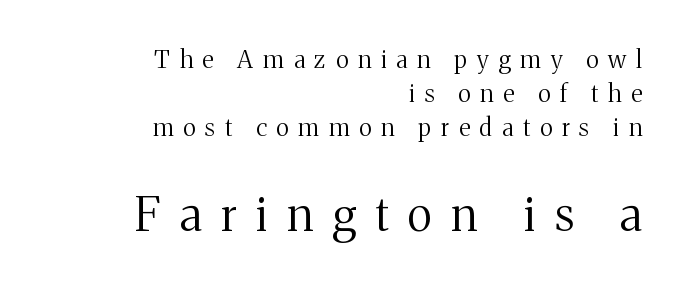
Stems here are at most as thick as an everyday book face. The letters advance in unequal steps, a hallmark of proportional type. The font family rendered here belongs to the serif group. The letters stand upright; this is a roman face. One glance says typical: line gaps are just what's usual.
